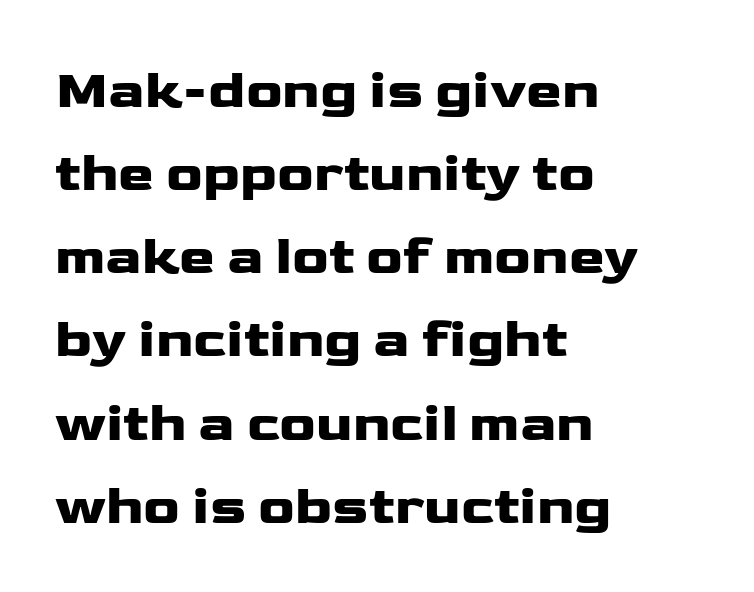
Vertical spacing — default. Descender tails drop into unmarked territory. Layout note: lines flush left. Students, note that the glyphs here touch the page at normal intervals. This sample has the flowing, uneven cadence of proportional lettering.
